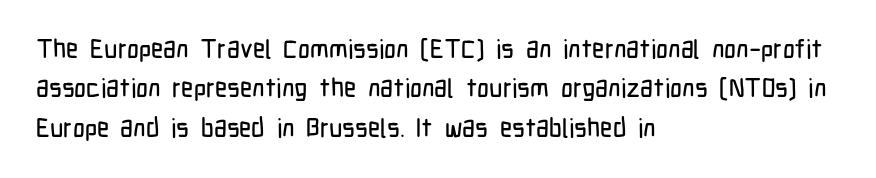
{"italic": "no", "underline": "no", "align": "left", "line_spacing": "normal", "line_spacing_ratio": 1.51, "letter_spacing": "normal", "letter_spacing_em": 0.0, "glyph_px": 26}
